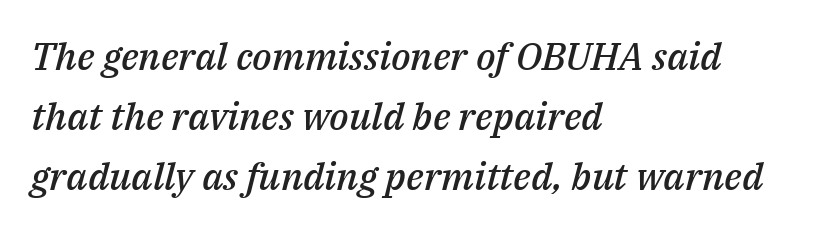
The image shows 38 px semibold type, italic (leaning right); set left-aligned, normal line spacing (1.58x), normal letter spacing, not underlined; medium stroke contrast and a medium x-height.
